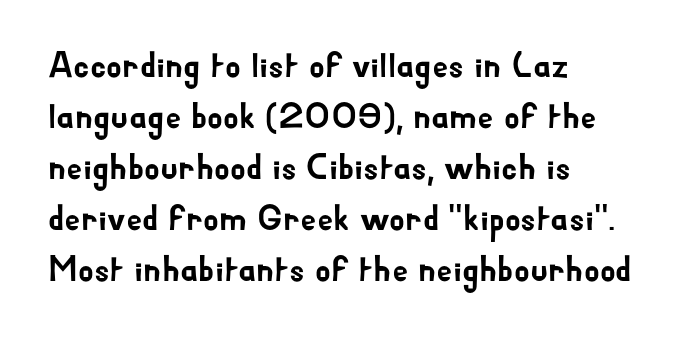
{"serif": "no", "italic": "no", "width": "normal", "stroke_contrast": "low", "x_height": "small", "monospaced": "no", "underline": "no", "align": "left", "line_spacing": "normal", "line_spacing_ratio": 1.42, "letter_spacing": "normal", "letter_spacing_em": 0.0, "glyph_px": 36}
